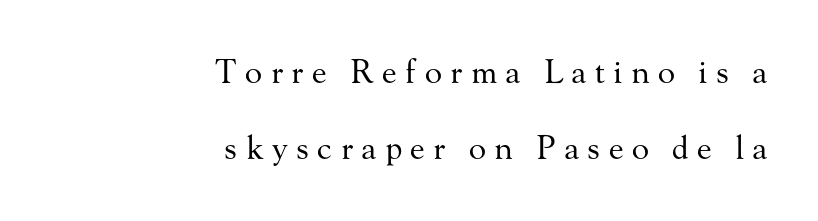
This sample has the flowing, uneven cadence of proportional lettering. Words appear elongated and porous because spacing is wide. The area under the type is left untouched. The passage shown is typeset with a serif family.
